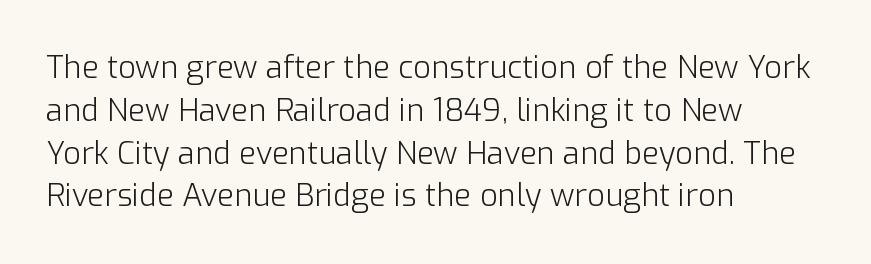
The image shows 31 px light sans-serif type, upright; set left-aligned, normal line spacing (1.38x), normal letter spacing, not underlined; low stroke contrast and a medium x-height.
